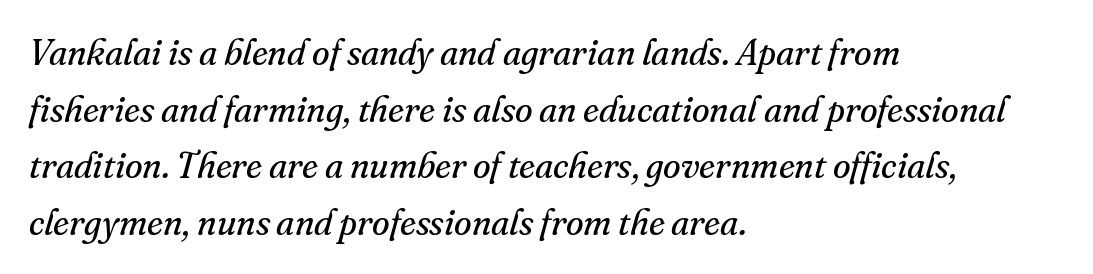
Notice how descenders clear the ascenders below comfortably — that's standard leading. These glyphs show unthickened strokes, regular width or finer. Characters are canted at an angle relative to the baseline's perpendicular. You could call the tracking neutral — neither tight nor loose. Serif or sans? Serif — the stroke terminals have little feet.
